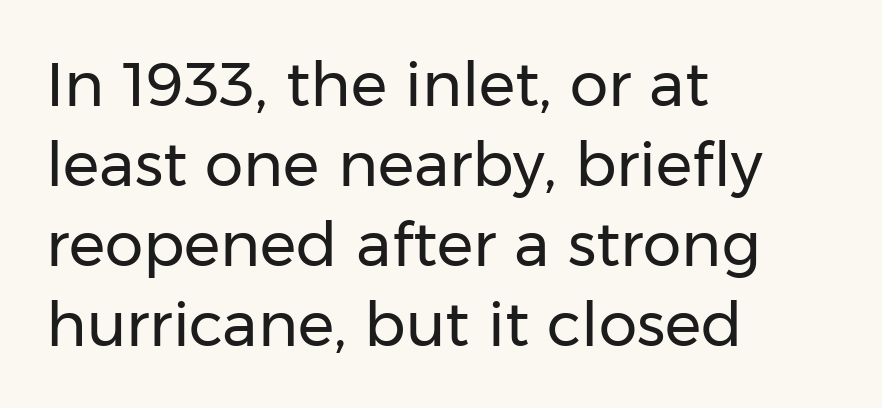
Q: Is the text bold? A: No.
Q: Is the text italic (slanted)? A: No, it is upright.
Q: Is the typeface a serif or a sans-serif typeface? A: Sans-serif.
Q: Is the text underlined? A: No.
Q: How is the paragraph aligned? A: Left-aligned.
Q: Is the spacing between letters normal or unusually wide? A: Normal.
Q: Is the spacing between lines tight, normal or loose? A: Normal.
Q: Width (condensed, normal, or wide)? A: Normal.
Q: Stroke contrast? A: Low.
Q: x-height? A: Medium.
Q: Monospaced? A: No.
